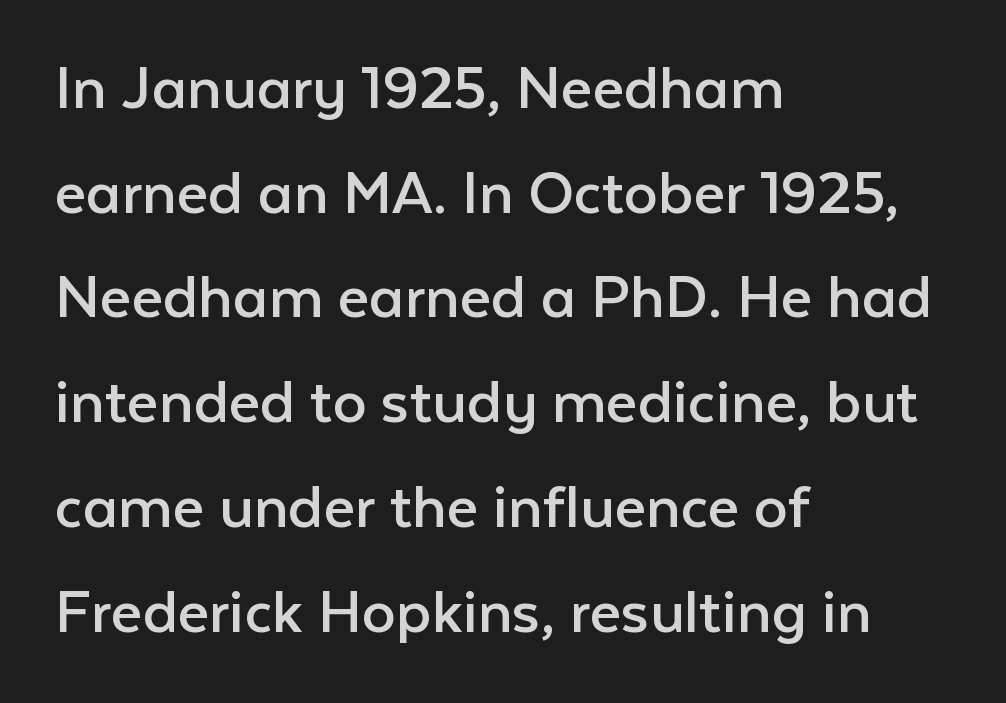
The image shows 68 px regular-weight sans-serif type, upright; set left-aligned, normal line spacing (1.54x), normal letter spacing, not underlined; low stroke contrast and a medium x-height.
